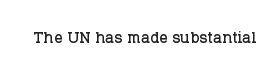
{"italic": "no", "underline": "no", "letter_spacing": "normal", "letter_spacing_em": 0.0, "glyph_px": 21}
